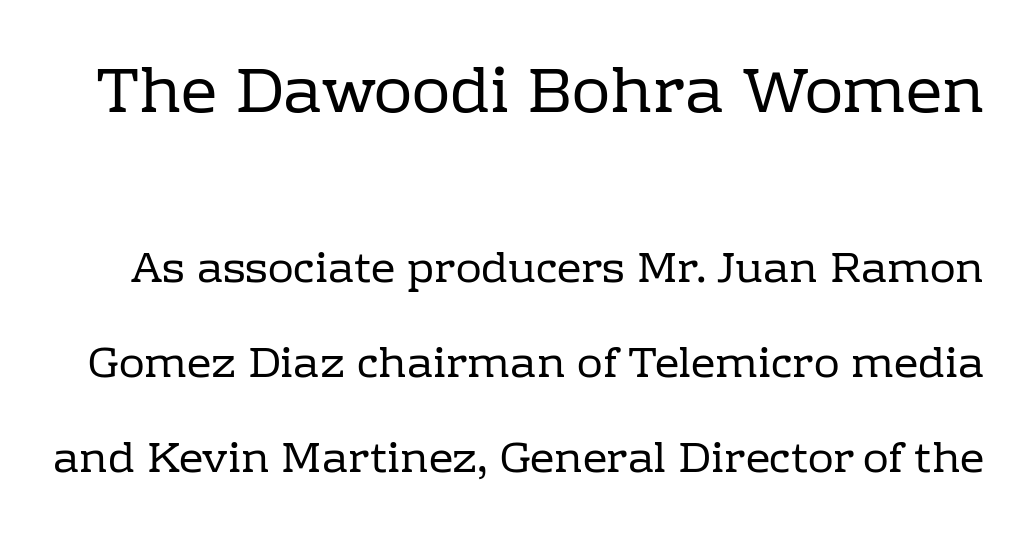
{"serif": "yes", "italic": "no", "bold": "no", "weight": "regular", "width": "normal", "stroke_contrast": "low", "x_height": "medium", "monospaced": "no", "underline": "no", "line_spacing": "loose", "line_spacing_ratio": 2.21, "letter_spacing": "normal", "letter_spacing_em": 0.0, "larger_block": "first", "size_ratio": 1.49, "glyph_px": 64}
